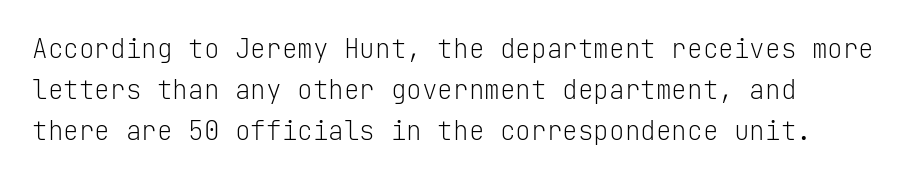
Heaviness? Minimal to ordinary, like unemphasized prose. This sample uses plain, unmodified letter spacing. The line-height multiplier appears to be the usual default. Posture: straight, roman, zero tilt.
